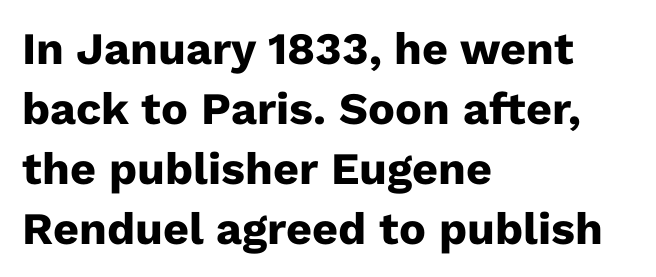
The image shows 45 px heavy sans-serif type, upright; set left-aligned, normal line spacing (1.33x), normal letter spacing, not underlined; low stroke contrast and a medium x-height.
